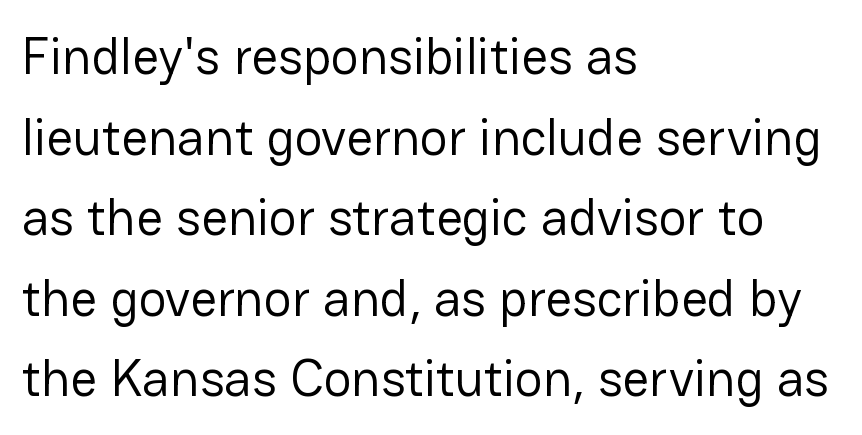
The string is rendered with underlining switched off. The typesetting does not lean heavy: it is not bold. Characters remain perfectly vertical along every line. What stands out about the letter spacing? Nothing — it is the standard amount. This sample uses a sans-serif face. The compositor pushed each line to the left boundary.
